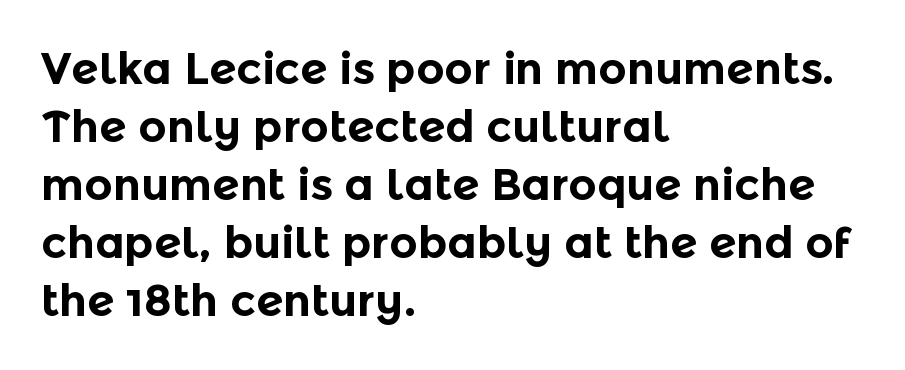
Q: Is the text bold? A: Yes.
Q: Is the text italic (slanted)? A: No, it is upright.
Q: Is the typeface a serif or a sans-serif typeface? A: Sans-serif.
Q: Is the text underlined? A: No.
Q: How is the paragraph aligned? A: Left-aligned.
Q: Is the spacing between letters normal or unusually wide? A: Normal.
Q: Is the spacing between lines tight, normal or loose? A: Normal.
Q: Width (condensed, normal, or wide)? A: Normal.
Q: x-height? A: Medium.
Q: Monospaced? A: No.
